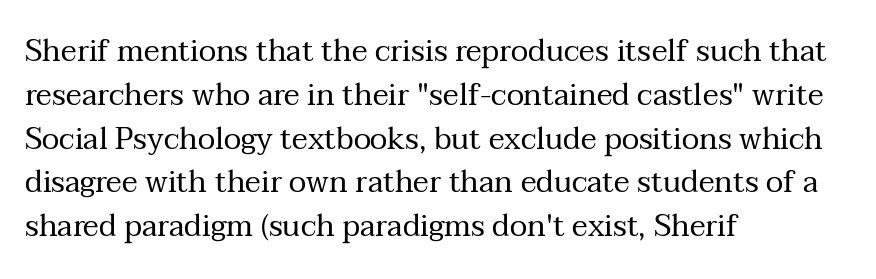
{"serif": "yes", "italic": "no", "bold": "no", "weight": "regular", "width": "normal", "stroke_contrast": "medium", "x_height": "medium", "monospaced": "no", "underline": "no", "align": "left", "line_spacing": "normal", "line_spacing_ratio": 1.46, "letter_spacing": "normal", "letter_spacing_em": 0.0, "glyph_px": 30}
